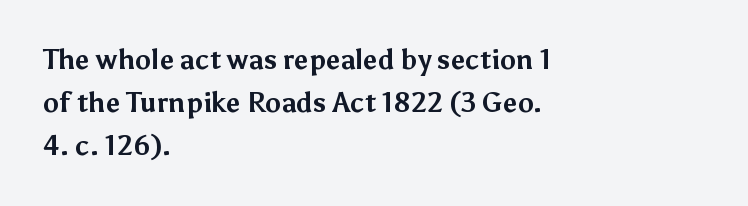
{"italic": "no", "bold": "yes", "underline": "no", "align": "left", "line_spacing": "normal", "line_spacing_ratio": 1.59, "letter_spacing": "normal", "letter_spacing_em": 0.0, "glyph_px": 27}
